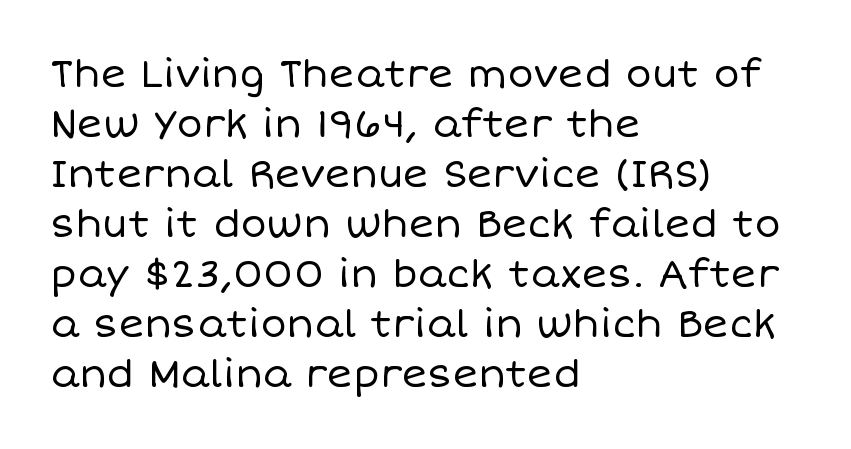
The text block is weighted toward the left margin, trailing off unevenly rightward. Each letter keeps its own natural width here, so spacing adapts to shape. There is no visible air inserted between adjacent glyphs. Does the lettering tilt? It doesn't — this is upright. The face looks like a standard text weight, possibly lighter. Notice how descenders clear the ascenders below comfortably — that's standard leading.
